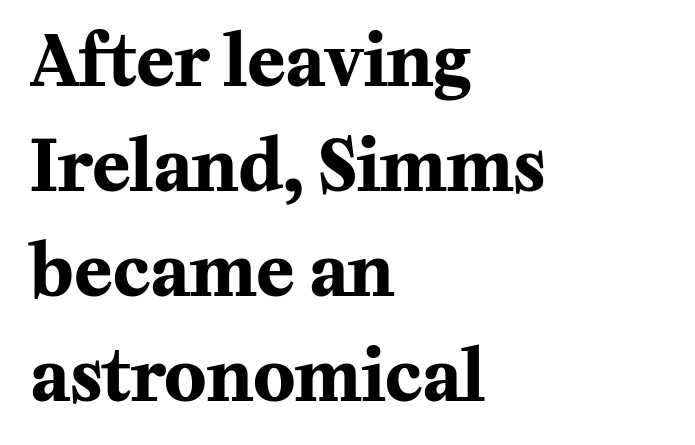
Q: Is the text bold? A: Yes.
Q: Is the text italic (slanted)? A: No, it is upright.
Q: Is the typeface a serif or a sans-serif typeface? A: Serif.
Q: Is the text underlined? A: No.
Q: How is the paragraph aligned? A: Left-aligned.
Q: Is the spacing between letters normal or unusually wide? A: Normal.
Q: Is the spacing between lines tight, normal or loose? A: Normal.
Q: Width (condensed, normal, or wide)? A: Normal.
Q: Stroke contrast? A: Medium.
Q: x-height? A: Medium.
Q: Monospaced? A: No.
